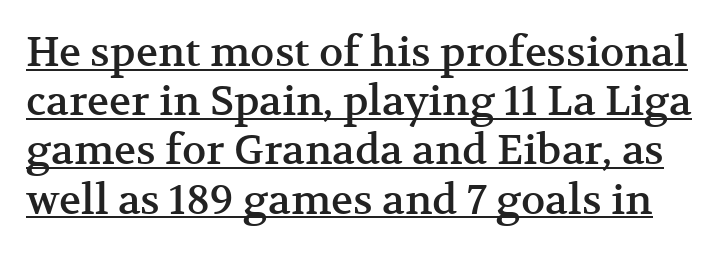
Compared with typical body copy, the letter spacing here is the same. This sample uses an upright cut, with every glyph sitting square on the baseline. What kind of face is this? One with serifs. Looks like someone drew a line under every word here. The rendering uses natural spacing where letterforms have individual widths.
